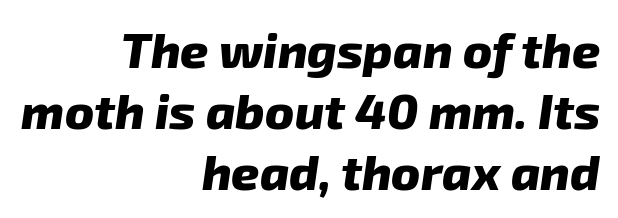
The image shows 49 px heavy sans-serif type; set right-aligned, line spacing 1.24x, normal letter spacing, not underlined; low stroke contrast and a medium x-height.
